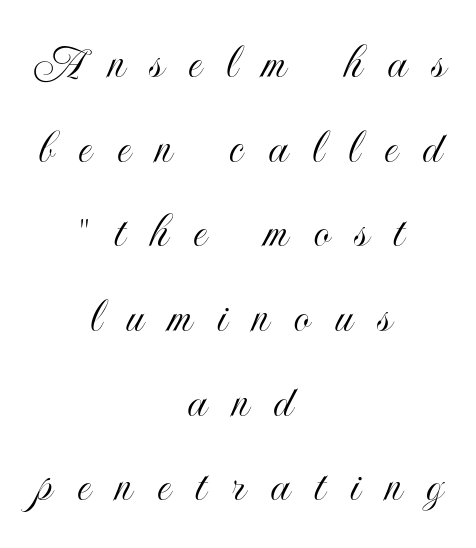
The image shows 51 px condensed type; set centered, normal line spacing (1.66x), unusually wide letter spacing (+0.49 em), not underlined; a small x-height.
